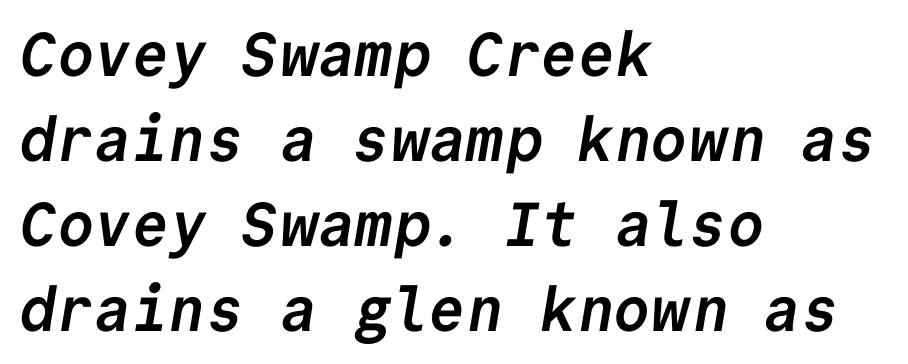
The image shows 62 px semibold sans-serif type, monospaced; set left-aligned, normal line spacing (1.37x), normal letter spacing, not underlined; low stroke contrast and a medium x-height.
